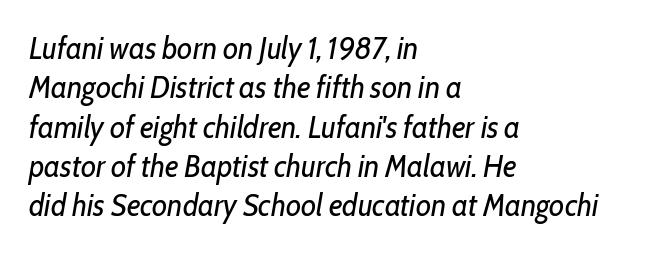
{"italic": "yes", "lean": "right", "slant_degrees": 10, "bold": "no", "weight": "regular", "width": "condensed", "stroke_contrast": "low", "x_height": "medium", "monospaced": "no", "underline": "no", "align": "left", "line_spacing": "normal", "line_spacing_ratio": 1.27, "letter_spacing": "normal", "letter_spacing_em": 0.0, "glyph_px": 31}
